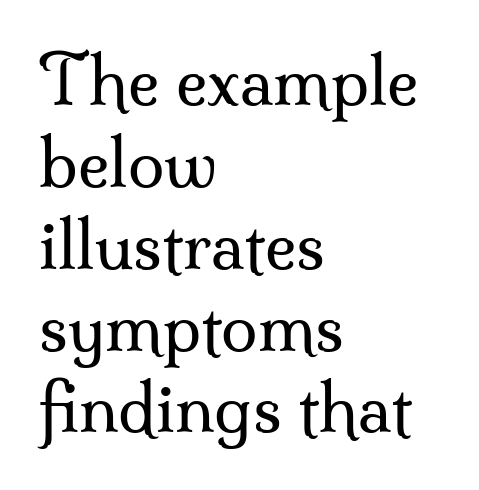
The baseline area is clear. It's the straight-up-and-down kind of type. The rendering shows small feet on the letterforms — a serif design. Is the type heavy? It reads as light-to-regular instead. You could not count columns in this text — the font is proportionally spaced.
